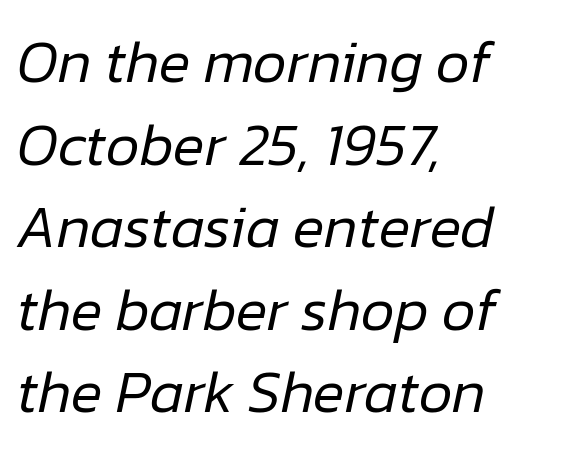
Q: Is the text bold? A: No.
Q: Is the text italic (slanted)? A: Yes, it leans right by about 12 degrees.
Q: Is the text underlined? A: No.
Q: How is the paragraph aligned? A: Left-aligned.
Q: Is the spacing between letters normal or unusually wide? A: Normal.
Q: Is the spacing between lines tight, normal or loose? A: Normal.
Q: Width (condensed, normal, or wide)? A: Normal.
Q: Stroke contrast? A: Low.
Q: x-height? A: Medium.
Q: Monospaced? A: No.
